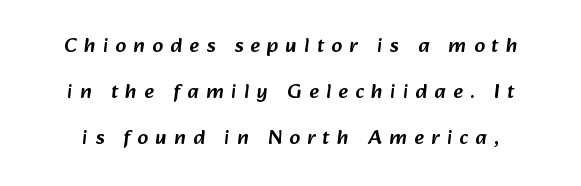
The string is rendered with underlining switched off. The block of text is sparse from top to bottom, with ample space between rows. The tracking reads as deliberately expanded to a designer's eye.
